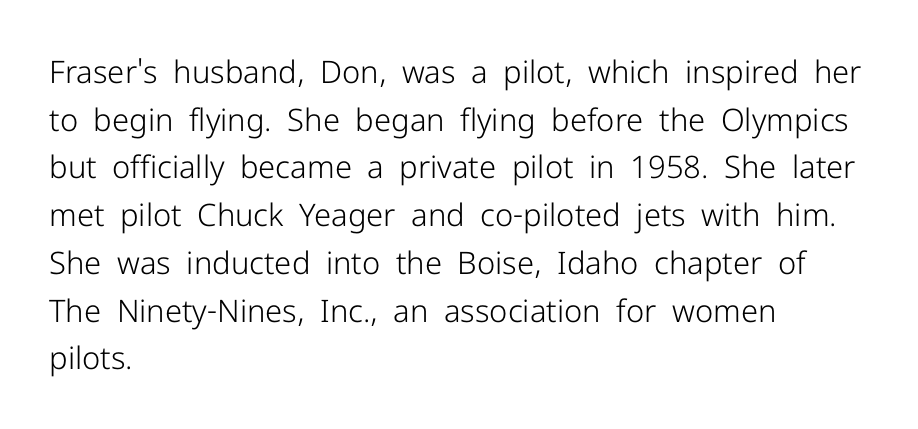
{"serif": "no", "italic": "no", "bold": "no", "weight": "light", "width": "normal", "stroke_contrast": "low", "x_height": "medium", "monospaced": "no", "underline": "no", "align": "left", "line_spacing": "normal", "line_spacing_ratio": 1.54, "letter_spacing": "normal", "letter_spacing_em": 0.0, "glyph_px": 31}
